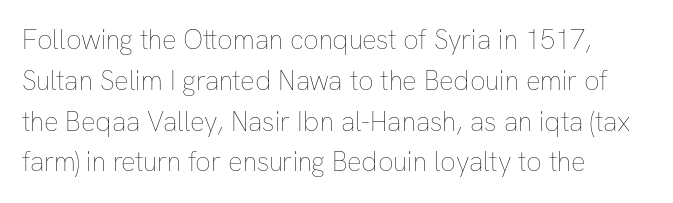
The image shows 27 px text type, upright; set left-aligned, normal line spacing (1.51x), normal letter spacing, not underlined.
